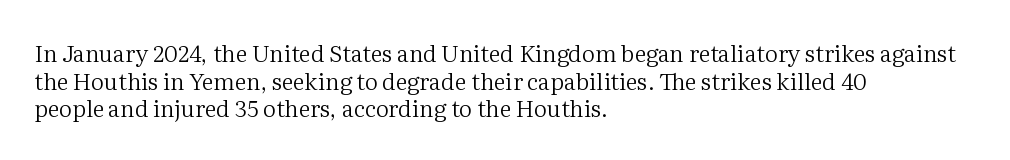
{"italic": "no", "bold": "no", "underline": "no", "align": "left", "line_spacing_ratio": 1.2, "letter_spacing": "normal", "letter_spacing_em": 0.0, "glyph_px": 23}
